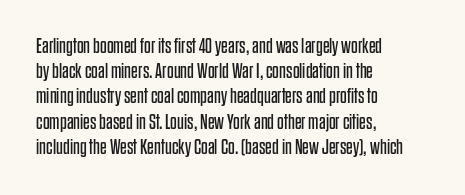
{"italic": "no", "bold": "no", "underline": "no", "align": "left", "line_spacing_ratio": 1.2, "letter_spacing": "normal", "letter_spacing_em": 0.0, "glyph_px": 21}
